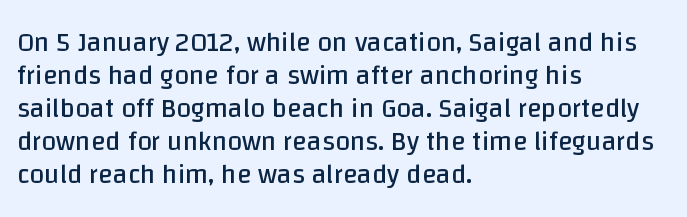
The image shows 27 px text type, upright; set left-aligned, line spacing 1.22x, normal letter spacing, not underlined.
